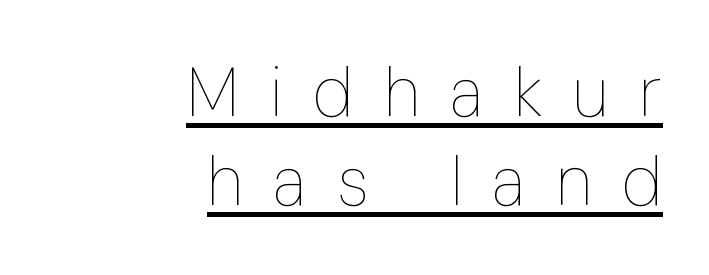
Q: Is the text bold? A: No.
Q: Is the text italic (slanted)? A: No, it is upright.
Q: Is the text underlined? A: Yes.
Q: How is the paragraph aligned? A: Right-aligned.
Q: Is the spacing between letters normal or unusually wide? A: Unusually wide.
Q: Is the spacing between lines tight, normal or loose? A: Normal.
Q: Width (condensed, normal, or wide)? A: Condensed.
Q: Stroke contrast? A: Low.
Q: x-height? A: Medium.
Q: Monospaced? A: No.
